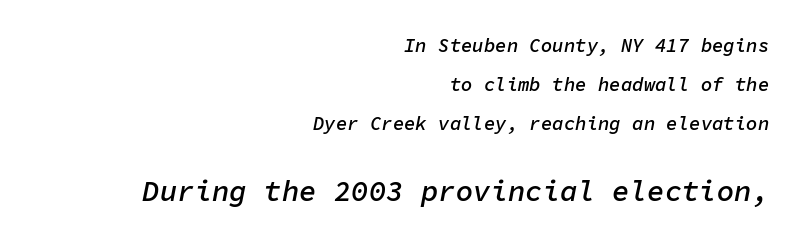
Each row of text sits above clean, open space. The letters sit at their default tracking, neither squeezed nor spread. The rendering uses a large line-height, opening up the rows. The emphasis by scale lands on block number two, below. In terms of weight, the rendering is demibold, just under bold. This sample has the even, mechanical cadence of fixed-width lettering.
